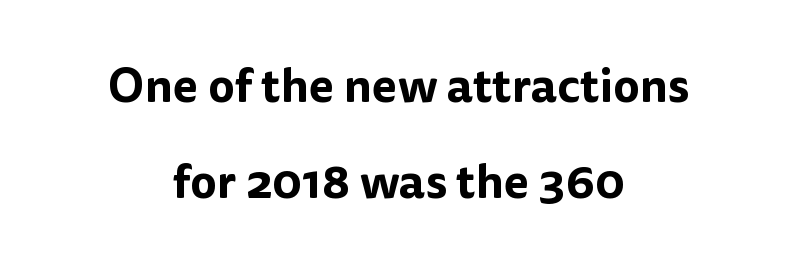
{"serif": "no", "italic": "no", "width": "normal", "stroke_contrast": "low", "x_height": "medium", "monospaced": "no", "underline": "no", "align": "center", "line_spacing": "loose", "line_spacing_ratio": 2.04, "letter_spacing": "normal", "letter_spacing_em": 0.0, "glyph_px": 47}
